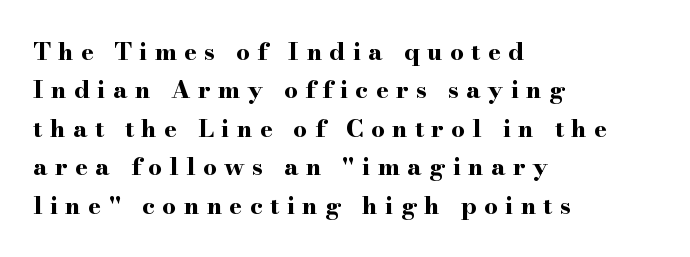
Q: Is the text bold? A: Yes.
Q: Is the text italic (slanted)? A: No, it is upright.
Q: Is the text underlined? A: No.
Q: How is the paragraph aligned? A: Left-aligned.
Q: Is the spacing between letters normal or unusually wide? A: Unusually wide.
Q: Is the spacing between lines tight, normal or loose? A: Normal.
